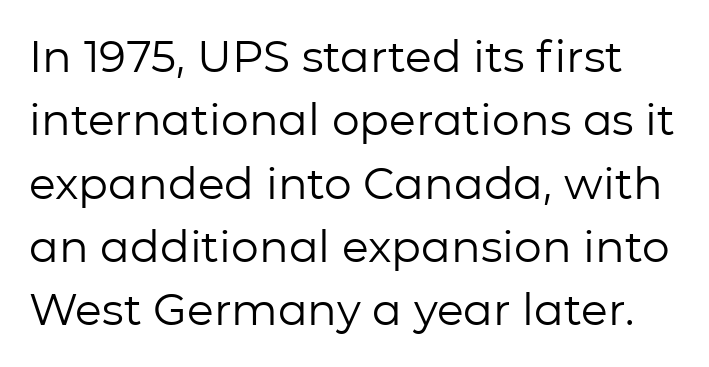
The image shows 44 px regular-weight sans-serif type, upright; set normal line spacing (1.44x), normal letter spacing, not underlined; low stroke contrast and a medium x-height.
